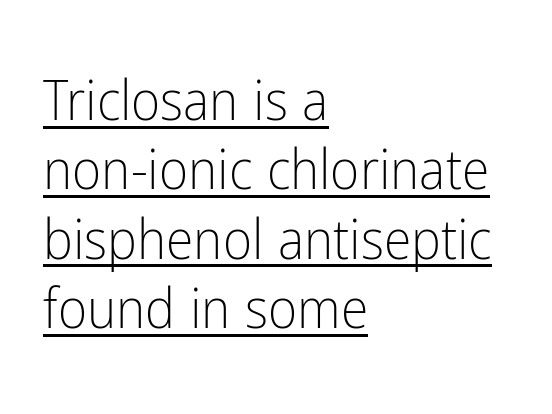
The image shows 56 px light, condensed sans-serif type, upright; set left-aligned, line spacing 1.24x, normal letter spacing, underlined; low stroke contrast and a medium x-height.
